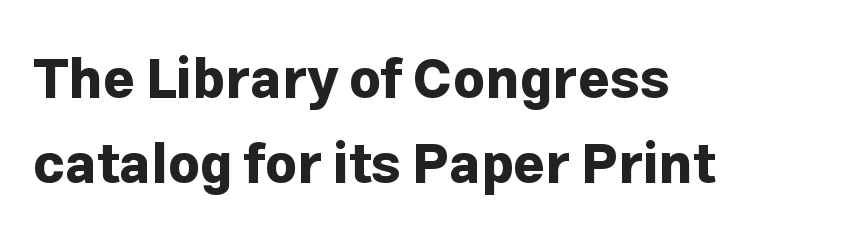
Q: Is the text bold? A: Yes.
Q: Is the text italic (slanted)? A: No, it is upright.
Q: Is the typeface a serif or a sans-serif typeface? A: Sans-serif.
Q: Is the text underlined? A: No.
Q: How is the paragraph aligned? A: Left-aligned.
Q: Is the spacing between letters normal or unusually wide? A: Normal.
Q: Is the spacing between lines tight, normal or loose? A: Normal.
Q: Width (condensed, normal, or wide)? A: Normal.
Q: Stroke contrast? A: Low.
Q: x-height? A: Medium.
Q: Monospaced? A: No.
